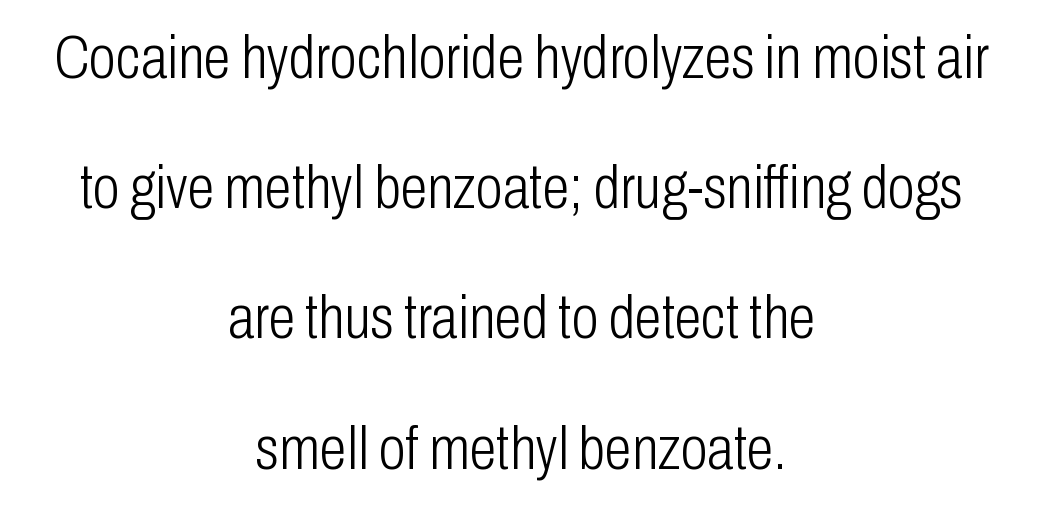
Glyph-to-glyph distance matches everyday printed text. Students, observe: this is what heavily led, spacious text looks like. One-word summary of the alignment: center. Bare-footed words on every line.
